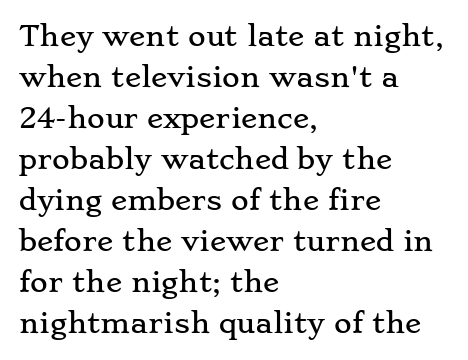
{"italic": "no", "underline": "no", "align": "left", "line_spacing": "normal", "line_spacing_ratio": 1.52, "letter_spacing": "normal", "letter_spacing_em": 0.0, "glyph_px": 27}
